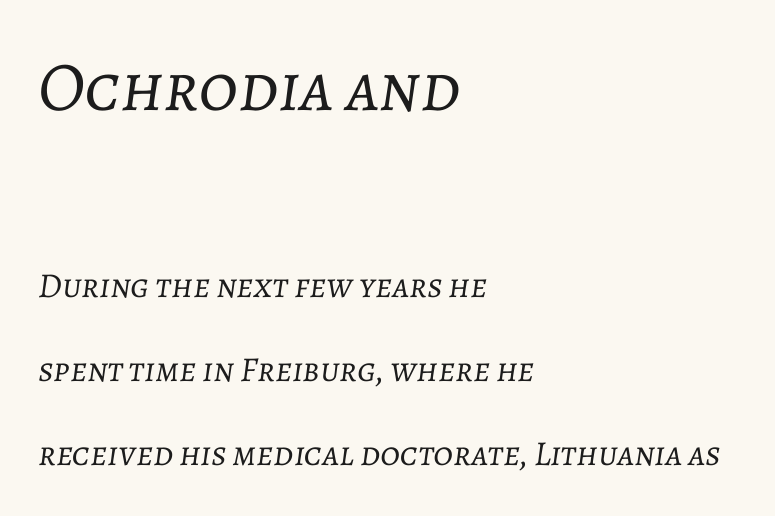
Q: Is the text bold? A: No.
Q: Is the text italic (slanted)? A: Yes, it leans right by about 7 degrees.
Q: Is the text underlined? A: No.
Q: How is the paragraph aligned? A: Left-aligned.
Q: Is the spacing between letters normal or unusually wide? A: Normal.
Q: Is the spacing between lines tight, normal or loose? A: Loose.
Q: Which block of text is set in a larger size, the first (top) or the second (bottom)? A: The first (top) one.
Q: Width (condensed, normal, or wide)? A: Normal.
Q: Stroke contrast? A: Low.
Q: x-height? A: Medium.
Q: Monospaced? A: No.
